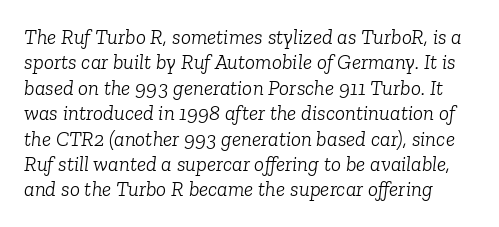
Q: Is the text bold? A: No.
Q: Is the text italic (slanted)? A: Yes, it leans right by about 6 degrees.
Q: Is the text underlined? A: No.
Q: Is the spacing between letters normal or unusually wide? A: Normal.
